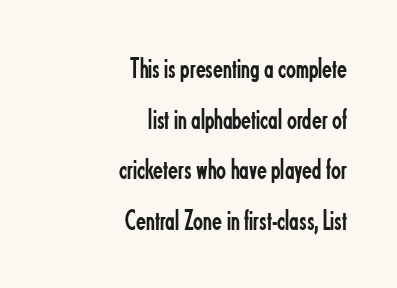
The image shows 29 px regular-weight, condensed sans-serif type, upright; set right-aligned, line spacing 1.75x, normal letter spacing, not underlined; low stroke contrast and a small x-height.
